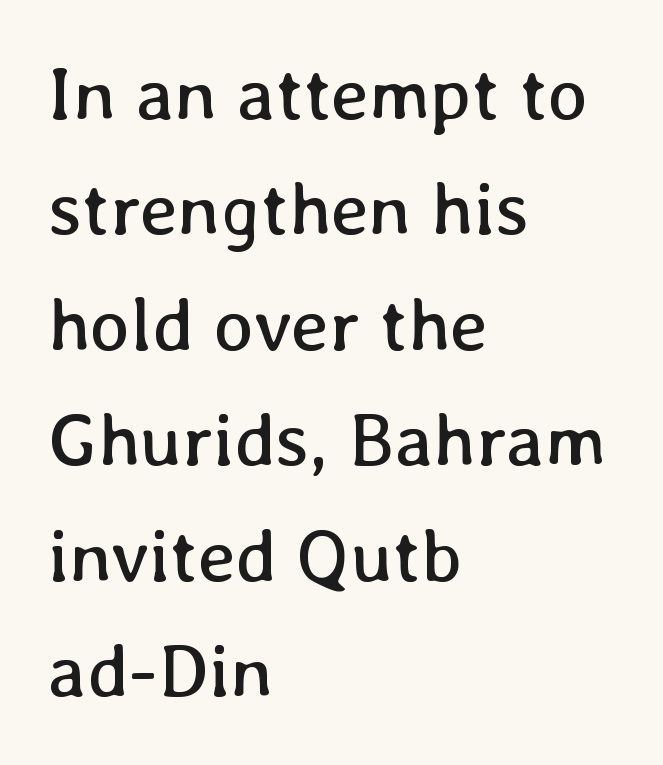
{"italic": "no", "bold": "no", "weight": "regular", "width": "normal", "stroke_contrast": "low", "x_height": "medium", "monospaced": "no", "underline": "no", "align": "left", "line_spacing": "normal", "line_spacing_ratio": 1.54, "letter_spacing": "normal", "letter_spacing_em": 0.0, "glyph_px": 75}
